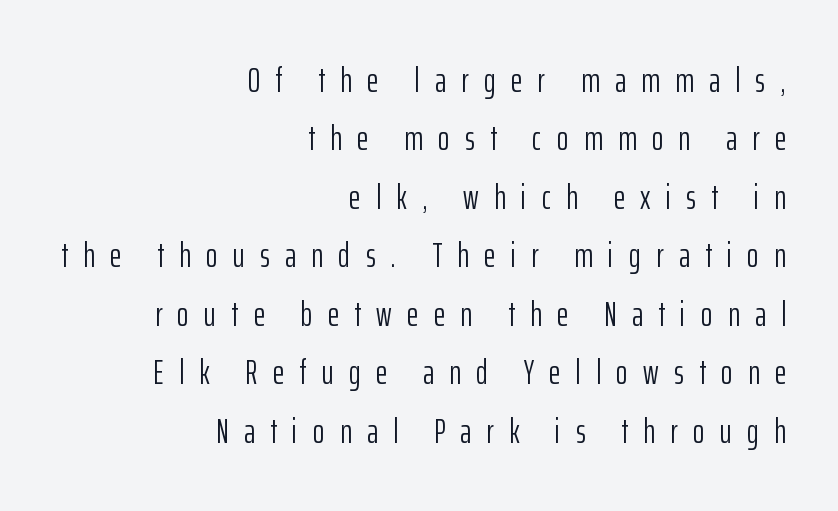
Q: Is the text bold? A: No.
Q: Is the text italic (slanted)? A: No, it is upright.
Q: Is the typeface a serif or a sans-serif typeface? A: Sans-serif.
Q: Is the text underlined? A: No.
Q: How is the paragraph aligned? A: Right-aligned.
Q: Is the spacing between letters normal or unusually wide? A: Unusually wide.
Q: Is the spacing between lines tight, normal or loose? A: Normal.
Q: Width (condensed, normal, or wide)? A: Condensed.
Q: Stroke contrast? A: Low.
Q: x-height? A: Medium.
Q: Monospaced? A: No.
